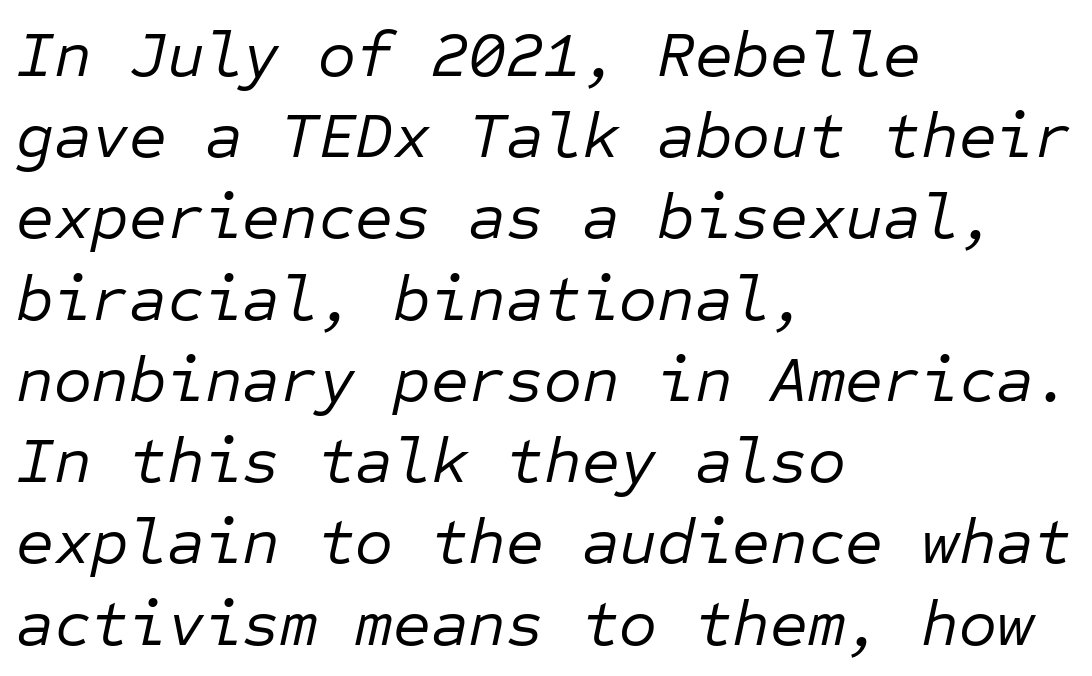
Descenders are the only things crossing below the line. Weight: regular or lighter. Fixed-width glyphs throughout — classic coding-font behaviour. Horizontally, the lines are justified to the leading edge only. You can tell it's italic because the verticals aren't actually vertical. Observe the ordinary spacing: letters are neighbours, not strangers.
